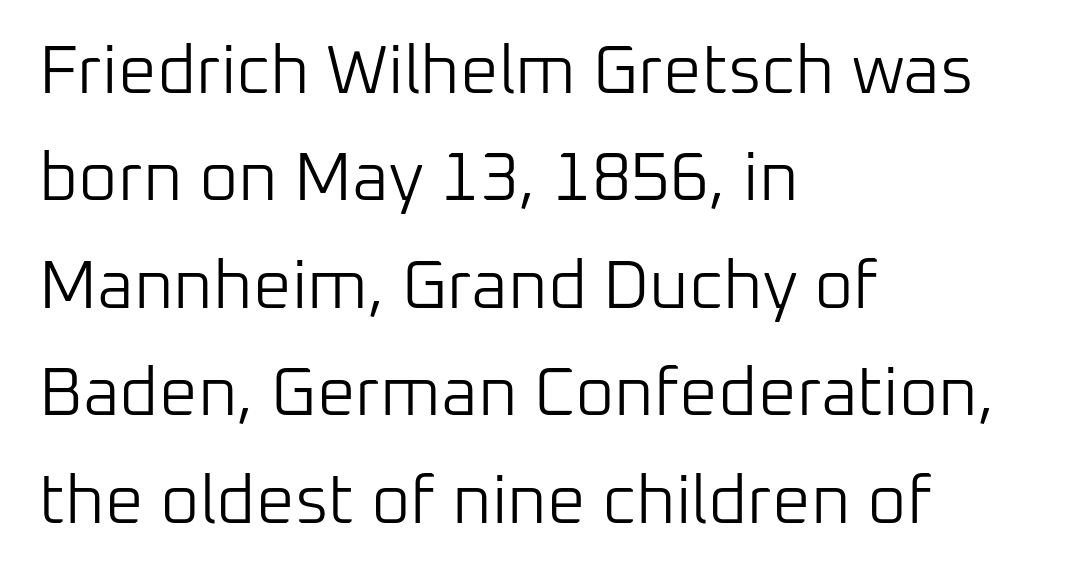
A student would call this left alignment; a typographer would say flush left, rag right. Tracking value appears to be zero — textbook default spacing. Letters rest on an invisible, unmarked baseline. Unbolded letterforms with no extra heft. The letters carry no serifs — their stems end cleanly without finishing strokes.
